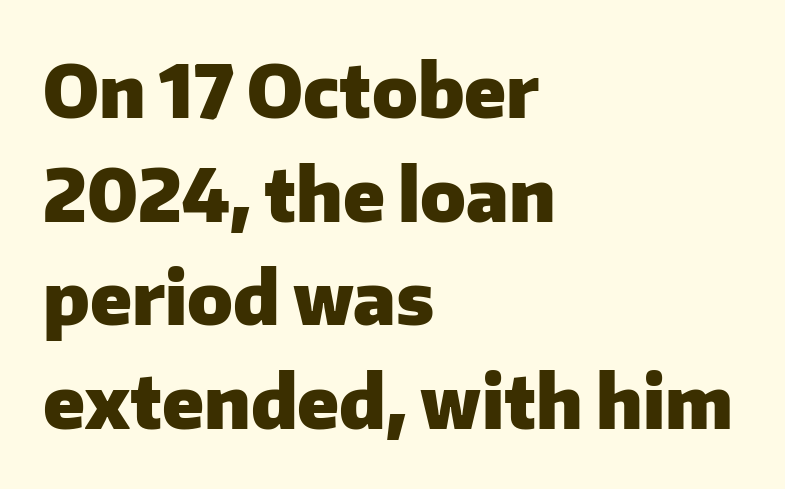
The image shows 72 px heavy sans-serif type, upright; set left-aligned, normal line spacing (1.44x), normal letter spacing, not underlined; low stroke contrast and a medium x-height.
